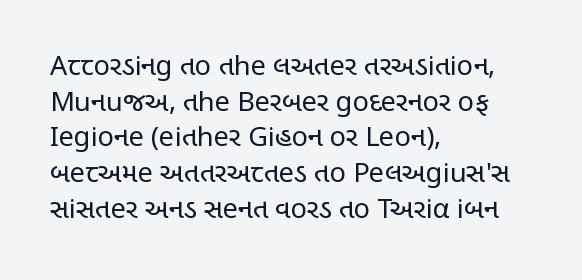
The image shows 27 px text type, upright; set left-aligned, normal line spacing (1.32x), normal letter spacing, not underlined.
